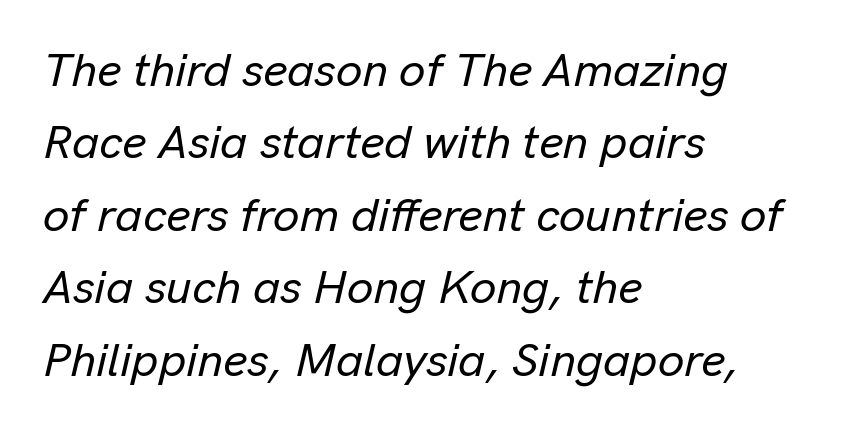
{"italic": "yes", "lean": "right", "slant_degrees": 13, "width": "normal", "stroke_contrast": "low", "x_height": "medium", "monospaced": "no", "underline": "no", "align": "left", "line_spacing": "normal", "line_spacing_ratio": 1.54, "letter_spacing": "normal", "letter_spacing_em": 0.0, "glyph_px": 47}
